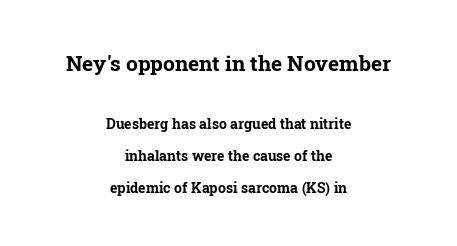
Q: Is the text bold? A: Yes.
Q: Is the text italic (slanted)? A: No, it is upright.
Q: Is the text underlined? A: No.
Q: How is the paragraph aligned? A: Centered.
Q: Is the spacing between letters normal or unusually wide? A: Normal.
Q: Is the spacing between lines tight, normal or loose? A: Loose.
Q: Which block of text is set in a larger size, the first (top) or the second (bottom)? A: The first (top) one.
